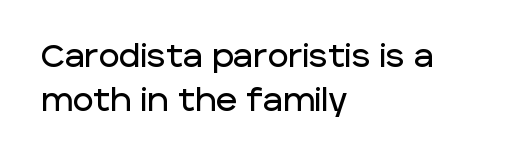
The image shows 32 px sans-serif type, upright; set left-aligned, normal line spacing (1.38x), normal letter spacing, not underlined; low stroke contrast and a large x-height.
